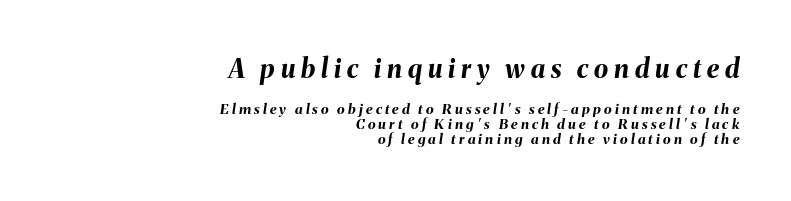
The image shows 26 px bold type, italic (leaning right); set right-aligned, tight line spacing (1.06x), unusually wide letter spacing (+0.23 em), not underlined; the first (top) block is 1.86x larger.
